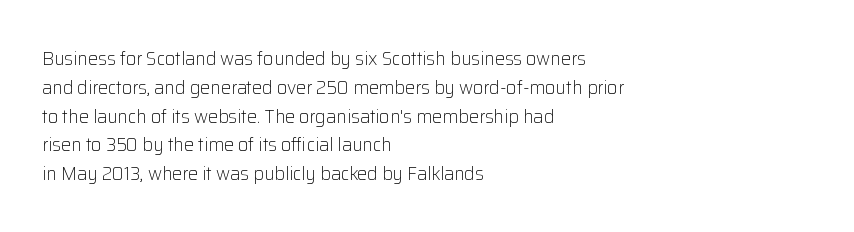
Q: Is the text bold? A: No.
Q: Is the text italic (slanted)? A: No, it is upright.
Q: Is the text underlined? A: No.
Q: How is the paragraph aligned? A: Left-aligned.
Q: Is the spacing between letters normal or unusually wide? A: Normal.
Q: Is the spacing between lines tight, normal or loose? A: Normal.
